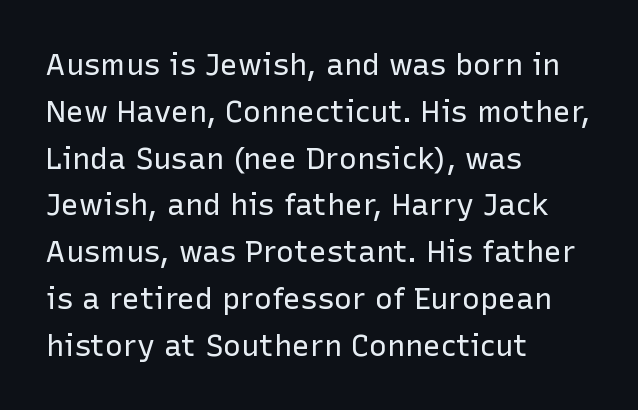
Q: Is the text bold? A: No.
Q: Is the text italic (slanted)? A: No, it is upright.
Q: Is the typeface a serif or a sans-serif typeface? A: Sans-serif.
Q: Is the text underlined? A: No.
Q: How is the paragraph aligned? A: Left-aligned.
Q: Is the spacing between letters normal or unusually wide? A: Normal.
Q: Is the spacing between lines tight, normal or loose? A: Normal.
Q: Width (condensed, normal, or wide)? A: Normal.
Q: Stroke contrast? A: Low.
Q: x-height? A: Medium.
Q: Monospaced? A: No.
